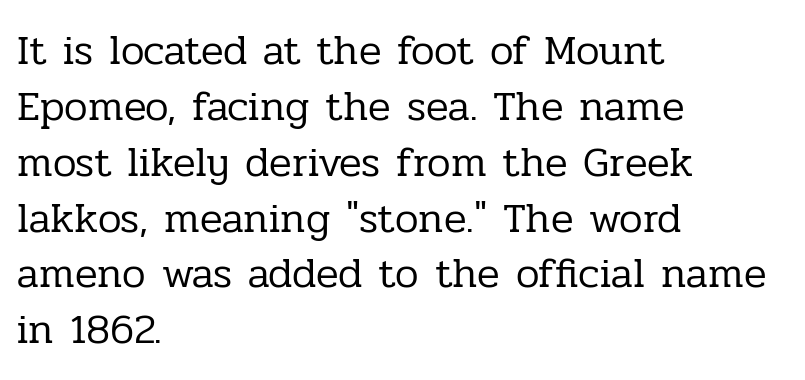
Q: Is the text bold? A: No.
Q: Is the text italic (slanted)? A: No, it is upright.
Q: Is the typeface a serif or a sans-serif typeface? A: Serif.
Q: Is the text underlined? A: No.
Q: How is the paragraph aligned? A: Left-aligned.
Q: Is the spacing between letters normal or unusually wide? A: Normal.
Q: Is the spacing between lines tight, normal or loose? A: Normal.
Q: Width (condensed, normal, or wide)? A: Normal.
Q: Stroke contrast? A: Low.
Q: x-height? A: Medium.
Q: Monospaced? A: No.
